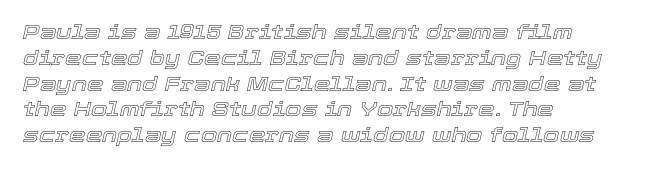
{"italic": "yes", "lean": "right", "slant_degrees": 12, "underline": "no", "align": "left", "line_spacing_ratio": 1.23, "letter_spacing": "normal", "letter_spacing_em": 0.0, "glyph_px": 21}
